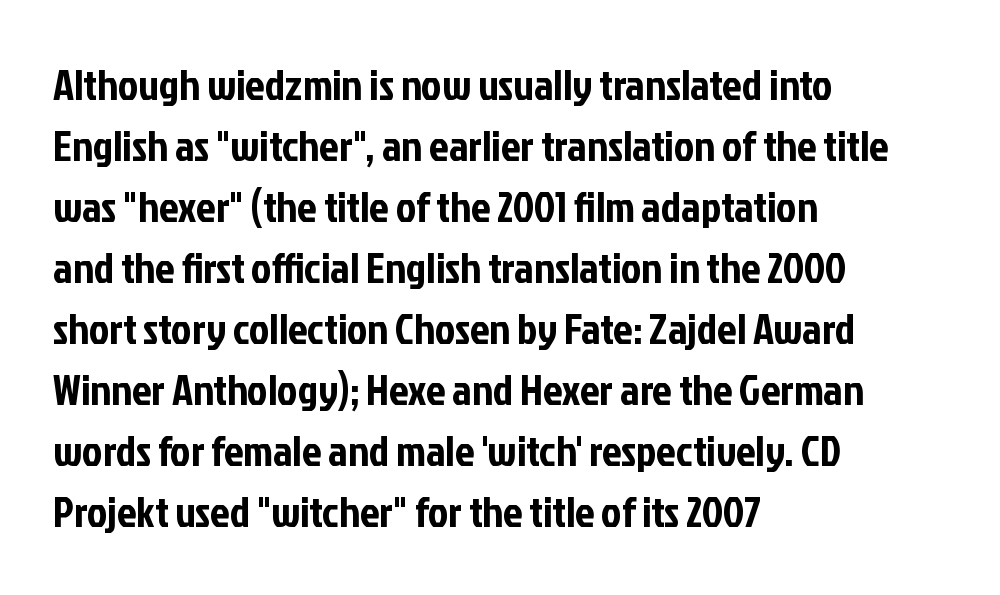
Q: Is the text italic (slanted)? A: No, it is upright.
Q: Is the typeface a serif or a sans-serif typeface? A: Sans-serif.
Q: Is the text underlined? A: No.
Q: How is the paragraph aligned? A: Left-aligned.
Q: Is the spacing between letters normal or unusually wide? A: Normal.
Q: Is the spacing between lines tight, normal or loose? A: Normal.
Q: Width (condensed, normal, or wide)? A: Condensed.
Q: Stroke contrast? A: Low.
Q: x-height? A: Medium.
Q: Monospaced? A: No.
